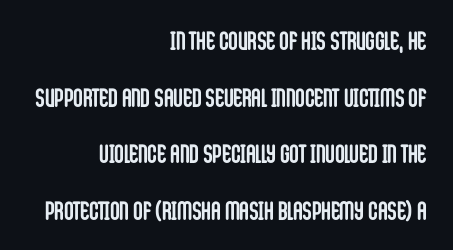
The image shows 26 px bold type, upright; set right-aligned, loose line spacing (2.18x), normal letter spacing, not underlined.
